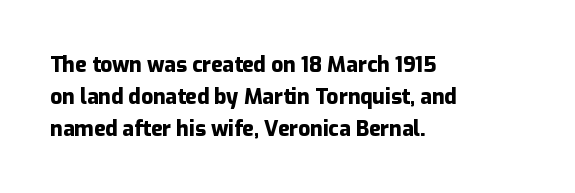
The type sits square on the baseline with zero lean. Summary of weight: heavy, a full bold. Interline gaps are of average width in this sample. The type is set solid horizontally, with unmodified tracking. Underline: absent.
